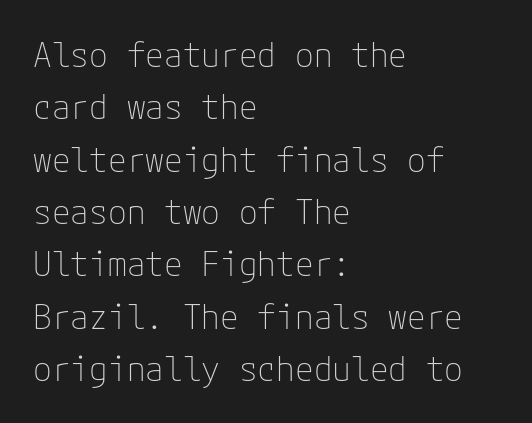
{"serif": "no", "italic": "no", "bold": "no", "weight": "thin", "width": "normal", "stroke_contrast": "low", "x_height": "medium", "underline": "no", "align": "left", "line_spacing": "normal", "line_spacing_ratio": 1.54, "letter_spacing": "normal", "letter_spacing_em": 0.0, "glyph_px": 34}
